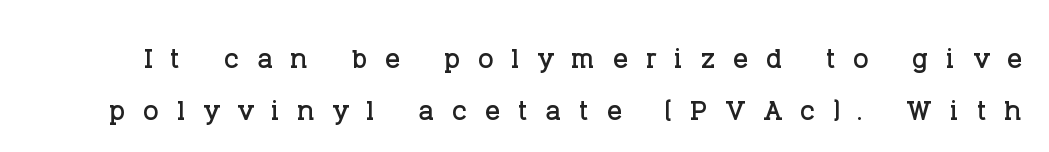
The image shows 37 px serif type, upright; set normal line spacing (1.41x), unusually wide letter spacing (+0.48 em), not underlined; low stroke contrast and a large x-height.
